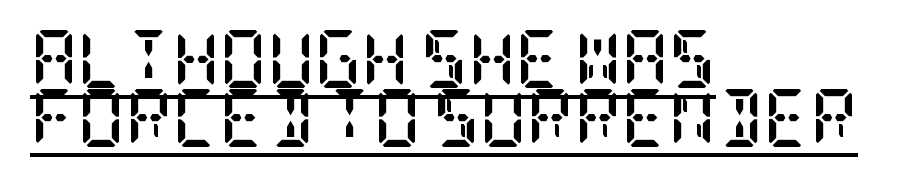
The words here are underlined. Weight check: bold — yes, fully. Letterform terminals end in serifs throughout the passage. Which margin do the lines hug? The left one — the right edge is uneven. Is there any slant? The stems are plumb. This rendering leaves character spacing at its baseline value.
